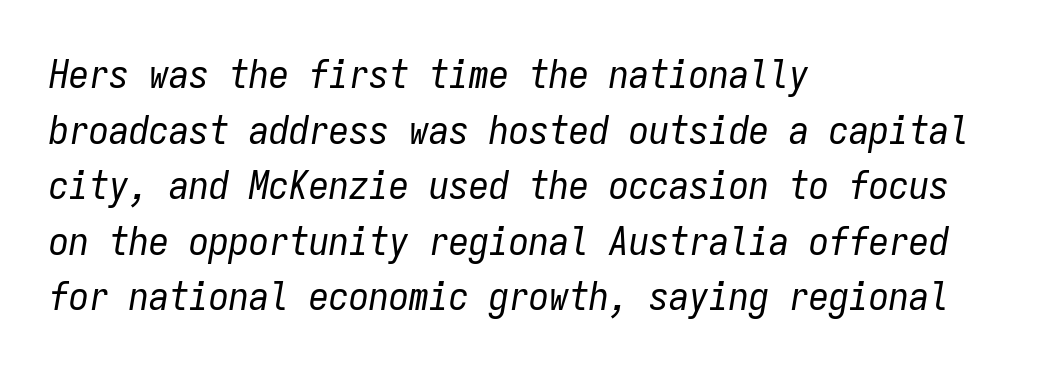
Q: Is the text bold? A: No.
Q: Is the text italic (slanted)? A: Yes, it leans right by about 9 degrees.
Q: Is the text underlined? A: No.
Q: How is the paragraph aligned? A: Left-aligned.
Q: Is the spacing between letters normal or unusually wide? A: Normal.
Q: Is the spacing between lines tight, normal or loose? A: Normal.
Q: Width (condensed, normal, or wide)? A: Condensed.
Q: Stroke contrast? A: Low.
Q: x-height? A: Medium.
Q: Monospaced? A: Yes.
